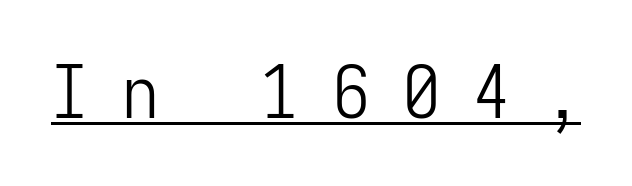
The image shows 74 px light, condensed sans-serif type, upright, monospaced; set unusually wide letter spacing (+0.45 em), underlined; low stroke contrast and a medium x-height.
